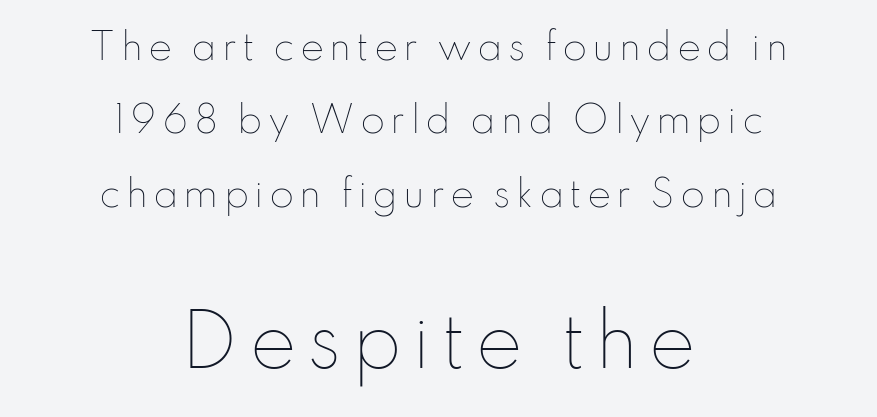
The gap between lines stays unmarked. You get the small type first, then a jump to larger type. Each letter keeps its own natural width here, so spacing adapts to shape. A roman cut, with each character standing at attention.
